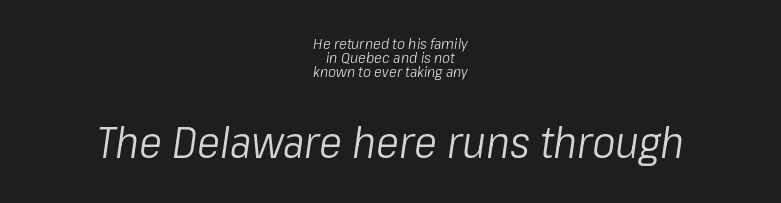
The weight would be labelled regular, book, light, or lighter still. Between one letter and the next there's only the usual sliver of space. This layout puts the modest block above and the oversized block below. Each letter keeps its own natural width here, so spacing adapts to shape. The text carries the slant typical of an italic or oblique font.
